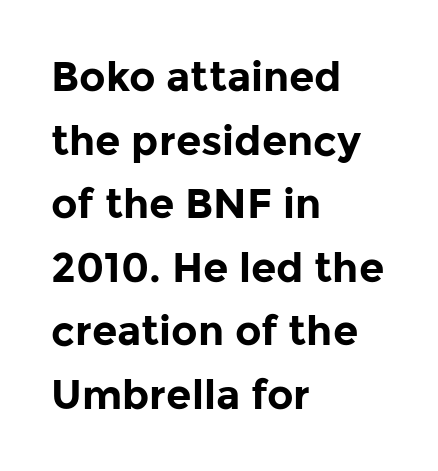
You can tell from the bare stems that sans-serif type was used. Designer's note — italics off, roman on. Notice how descenders clear the ascenders below comfortably — that's standard leading. The strip under each line holds only bare page.
